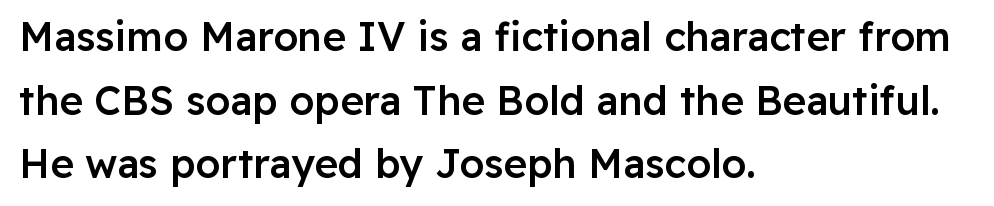
{"serif": "no", "italic": "no", "bold": "semi", "weight": "semibold", "width": "normal", "stroke_contrast": "low", "x_height": "medium", "monospaced": "no", "underline": "no", "align": "left", "line_spacing": "normal", "line_spacing_ratio": 1.59, "letter_spacing": "normal", "letter_spacing_em": 0.0, "glyph_px": 40}
